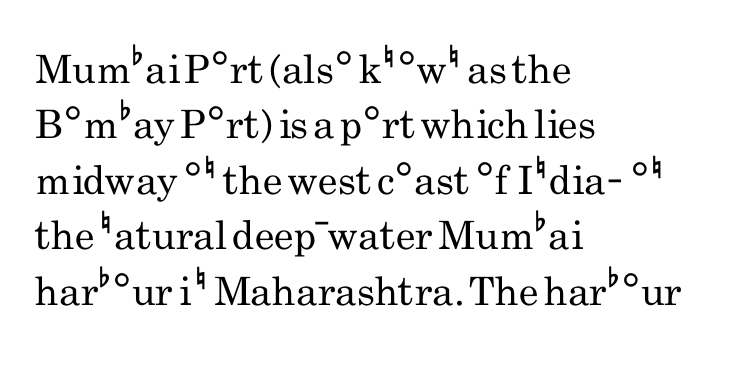
{"serif": "no", "italic": "no", "bold": "no", "weight": "regular", "width": "condensed", "stroke_contrast": "low", "x_height": "small", "monospaced": "no", "underline": "no", "align": "left", "line_spacing": "normal", "line_spacing_ratio": 1.42, "letter_spacing": "normal", "letter_spacing_em": 0.0, "glyph_px": 39}
